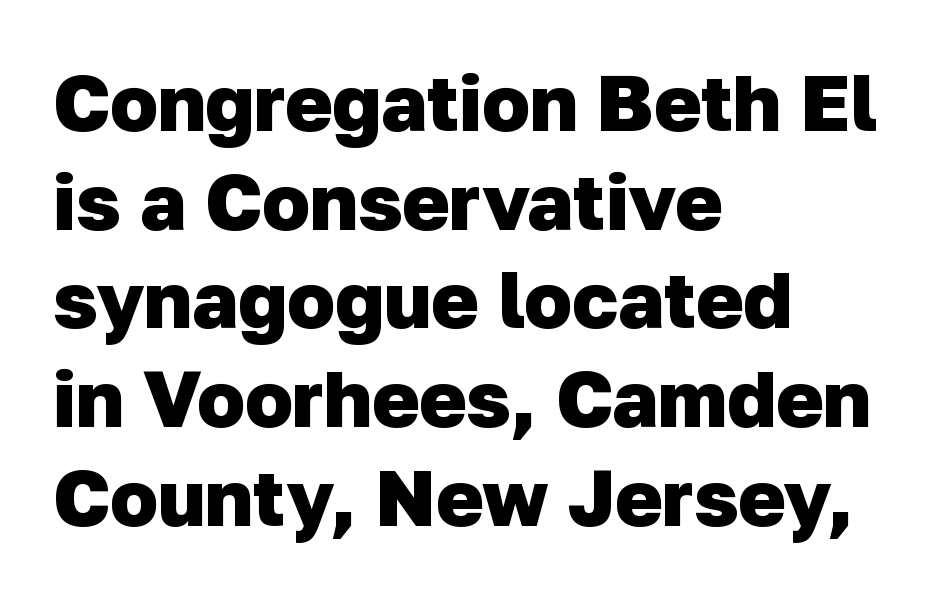
Q: Is the text bold? A: Yes.
Q: Is the typeface a serif or a sans-serif typeface? A: Sans-serif.
Q: Is the text underlined? A: No.
Q: How is the paragraph aligned? A: Left-aligned.
Q: Is the spacing between letters normal or unusually wide? A: Normal.
Q: Is the spacing between lines tight, normal or loose? A: Normal.
Q: Width (condensed, normal, or wide)? A: Normal.
Q: Stroke contrast? A: Low.
Q: x-height? A: Medium.
Q: Monospaced? A: No.
